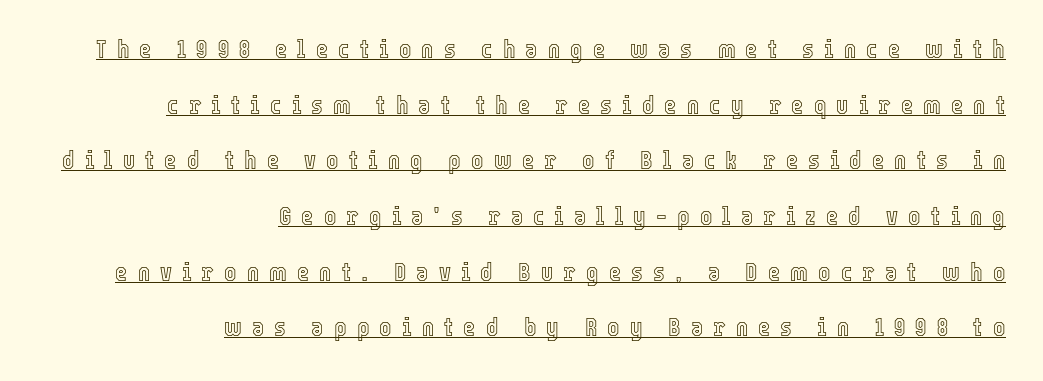
{"italic": "no", "underline": "yes", "align": "right", "line_spacing": "loose", "line_spacing_ratio": 2.14, "letter_spacing": "wide", "letter_spacing_em": 0.39, "glyph_px": 26}
